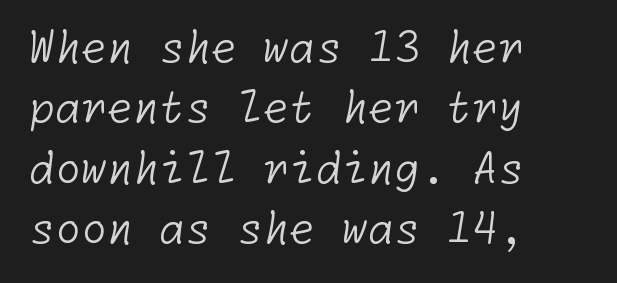
Q: Is the text bold? A: No.
Q: Is the typeface a serif or a sans-serif typeface? A: Sans-serif.
Q: Is the text underlined? A: No.
Q: How is the paragraph aligned? A: Left-aligned.
Q: Is the spacing between letters normal or unusually wide? A: Normal.
Q: Is the spacing between lines tight, normal or loose? A: Normal.
Q: Width (condensed, normal, or wide)? A: Normal.
Q: Stroke contrast? A: Low.
Q: x-height? A: Medium.
